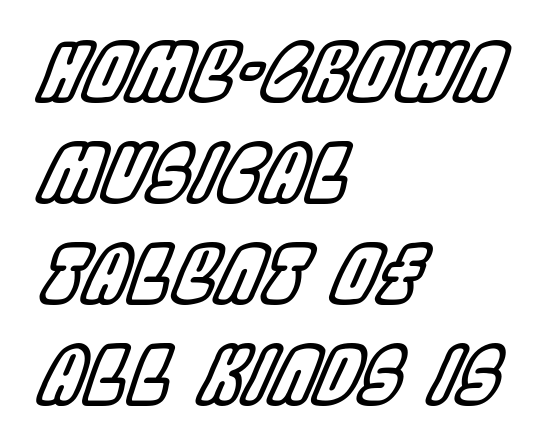
{"italic": "yes", "lean": "right", "slant_degrees": 22, "width": "condensed", "x_height": "large", "monospaced": "no", "underline": "no", "align": "left", "line_spacing": "normal", "line_spacing_ratio": 1.28, "letter_spacing": "normal", "letter_spacing_em": 0.0, "glyph_px": 79}
